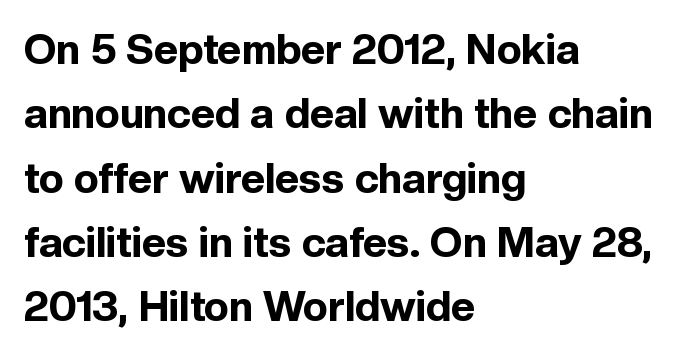
Q: Is the text bold? A: Yes.
Q: Is the text italic (slanted)? A: No, it is upright.
Q: Is the typeface a serif or a sans-serif typeface? A: Sans-serif.
Q: Is the text underlined? A: No.
Q: How is the paragraph aligned? A: Left-aligned.
Q: Is the spacing between letters normal or unusually wide? A: Normal.
Q: Is the spacing between lines tight, normal or loose? A: Normal.
Q: Width (condensed, normal, or wide)? A: Normal.
Q: x-height? A: Medium.
Q: Monospaced? A: No.
